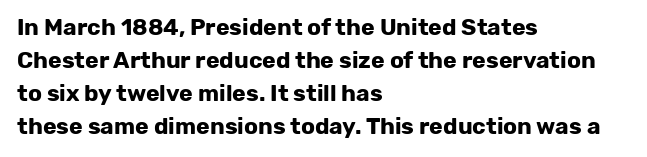
The gaps between neighbouring characters are ordinary and unremarkable. A dark, heavy texture on the line: the type is bold. Leftover space on each line is placed entirely after the last word. Reading down the column, the eye jumps a familiar distance to each next line. This is the regular roman posture of the typeface.
